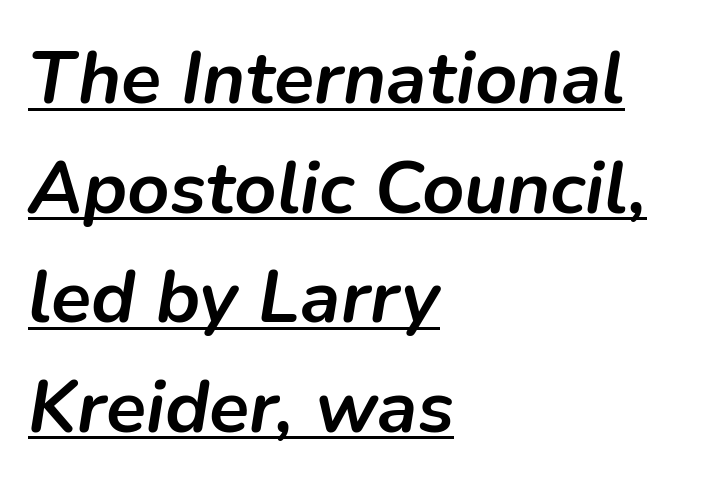
The image shows 74 px semibold type, italic (leaning right); set left-aligned, normal line spacing (1.48x), normal letter spacing, underlined; low stroke contrast and a medium x-height.
